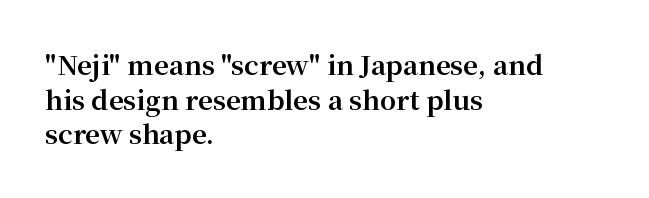
{"italic": "no", "bold": "yes", "underline": "no", "align": "left", "line_spacing": "normal", "line_spacing_ratio": 1.33, "letter_spacing": "normal", "letter_spacing_em": 0.0, "glyph_px": 26}
